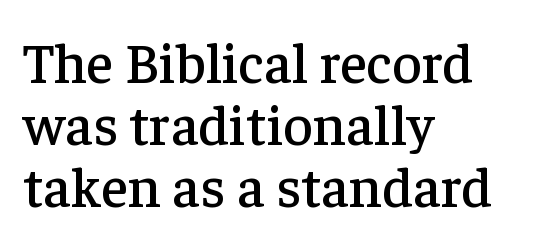
{"serif": "yes", "italic": "no", "width": "normal", "stroke_contrast": "low", "x_height": "medium", "monospaced": "no", "underline": "no", "align": "left", "line_spacing": "tight", "line_spacing_ratio": 1.09, "letter_spacing": "normal", "letter_spacing_em": 0.0, "glyph_px": 57}
